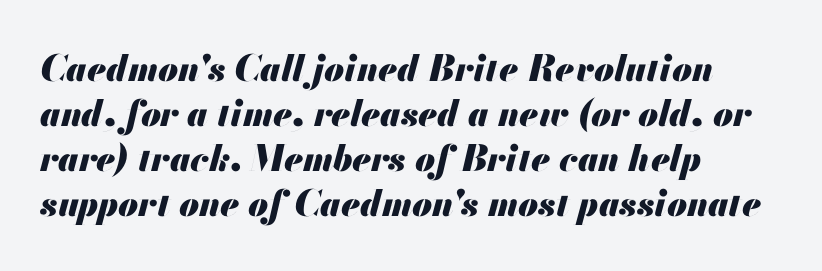
Leftover space on each line is placed entirely after the last word. You could not count columns in this text — the font is proportionally spaced. Style check: oblique. The zone under the glyphs is completely vacant.
